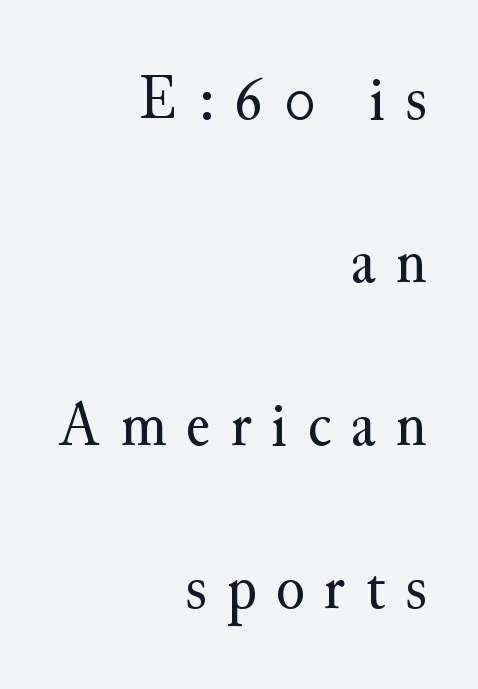
{"serif": "yes", "italic": "no", "bold": "no", "weight": "regular", "width": "normal", "stroke_contrast": "medium", "x_height": "small", "monospaced": "no", "underline": "no", "align": "right", "line_spacing": "loose", "line_spacing_ratio": 2.47, "letter_spacing": "wide", "letter_spacing_em": 0.3, "glyph_px": 66}
